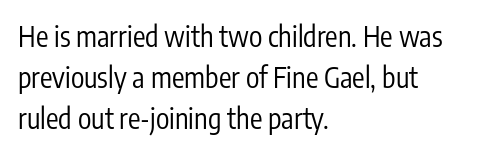
{"serif": "no", "italic": "no", "bold": "no", "weight": "regular", "width": "condensed", "stroke_contrast": "low", "x_height": "medium", "monospaced": "no", "underline": "no", "align": "left", "line_spacing": "normal", "line_spacing_ratio": 1.46, "letter_spacing": "normal", "letter_spacing_em": 0.0, "glyph_px": 28}
